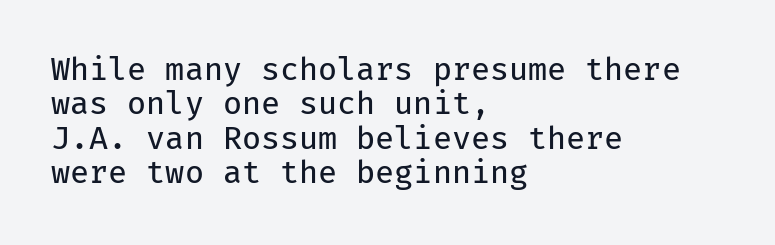
Q: Is the text bold? A: No.
Q: Is the text italic (slanted)? A: No, it is upright.
Q: Is the typeface a serif or a sans-serif typeface? A: Sans-serif.
Q: Is the text underlined? A: No.
Q: How is the paragraph aligned? A: Left-aligned.
Q: Is the spacing between letters normal or unusually wide? A: Normal.
Q: Is the spacing between lines tight, normal or loose? A: Tight.
Q: Width (condensed, normal, or wide)? A: Normal.
Q: Stroke contrast? A: Low.
Q: x-height? A: Medium.
Q: Monospaced? A: Yes.
